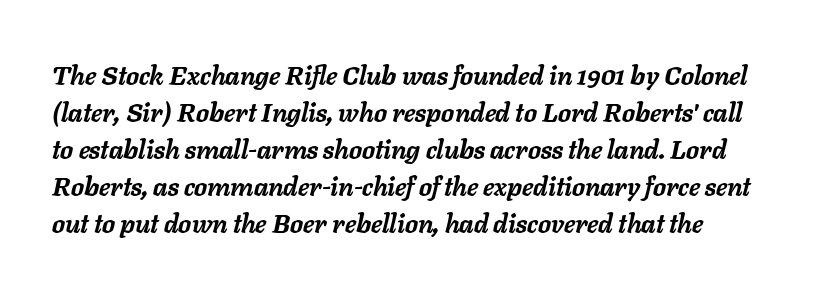
Q: Is the text bold? A: Yes.
Q: Is the text italic (slanted)? A: Yes, it leans right by about 11 degrees.
Q: Is the text underlined? A: No.
Q: Is the spacing between letters normal or unusually wide? A: Normal.
Q: Is the spacing between lines tight, normal or loose? A: Normal.
